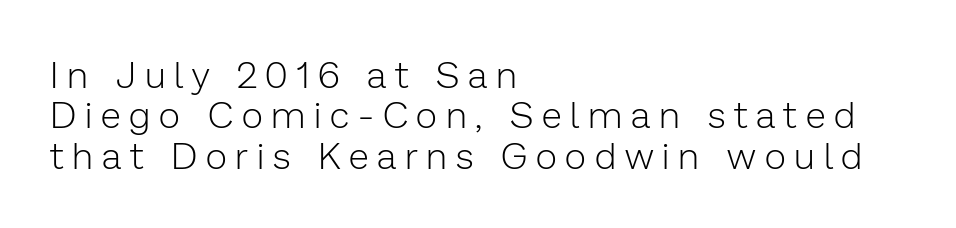
The glyphs in this specimen are sans serif. Looks like regular typesetting: each glyph gets only the width it needs. The horizontal fit of the characters is loose and conspicuously gappy. Students, observe: this is what under-led, compact text looks like.
